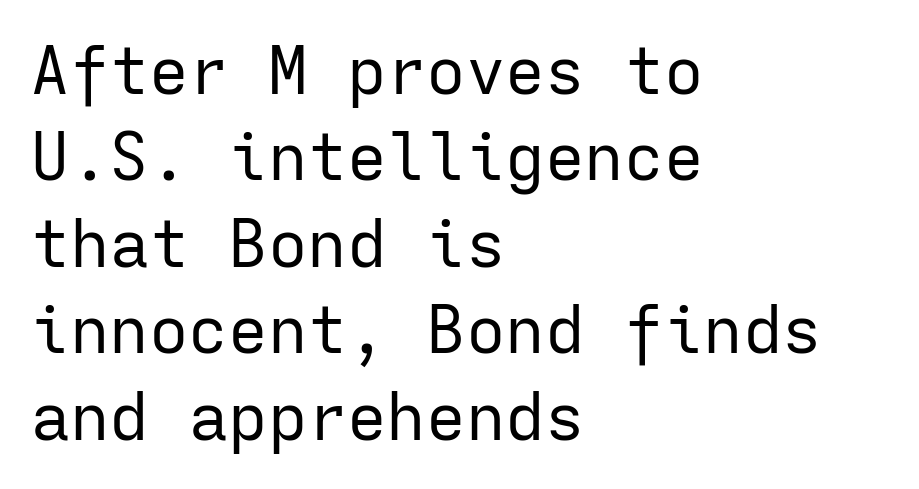
Q: Is the text bold? A: No.
Q: Is the text italic (slanted)? A: No, it is upright.
Q: Is the typeface a serif or a sans-serif typeface? A: Sans-serif.
Q: Is the text underlined? A: No.
Q: How is the paragraph aligned? A: Left-aligned.
Q: Is the spacing between letters normal or unusually wide? A: Normal.
Q: Is the spacing between lines tight, normal or loose? A: Normal.
Q: Width (condensed, normal, or wide)? A: Normal.
Q: Stroke contrast? A: Low.
Q: x-height? A: Medium.
Q: Monospaced? A: Yes.
